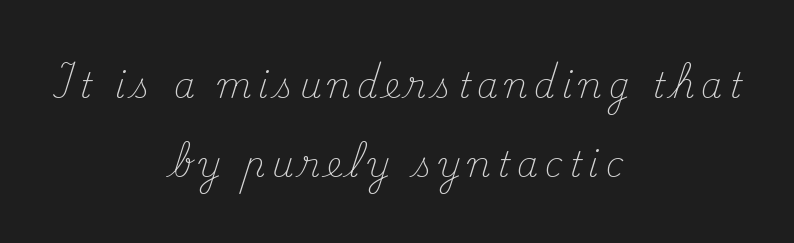
The image shows 34 px light serif type; set centered, loose line spacing (2.33x), not underlined; medium stroke contrast and a small x-height.
